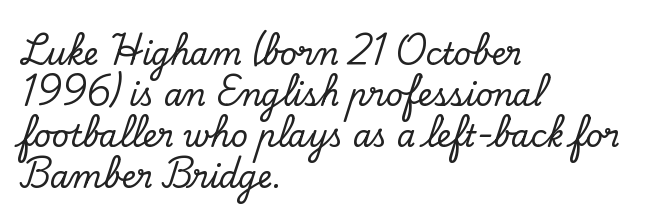
The image shows 30 px serif type; set left-aligned, normal line spacing (1.37x), normal letter spacing, not underlined; low stroke contrast and a small x-height.
